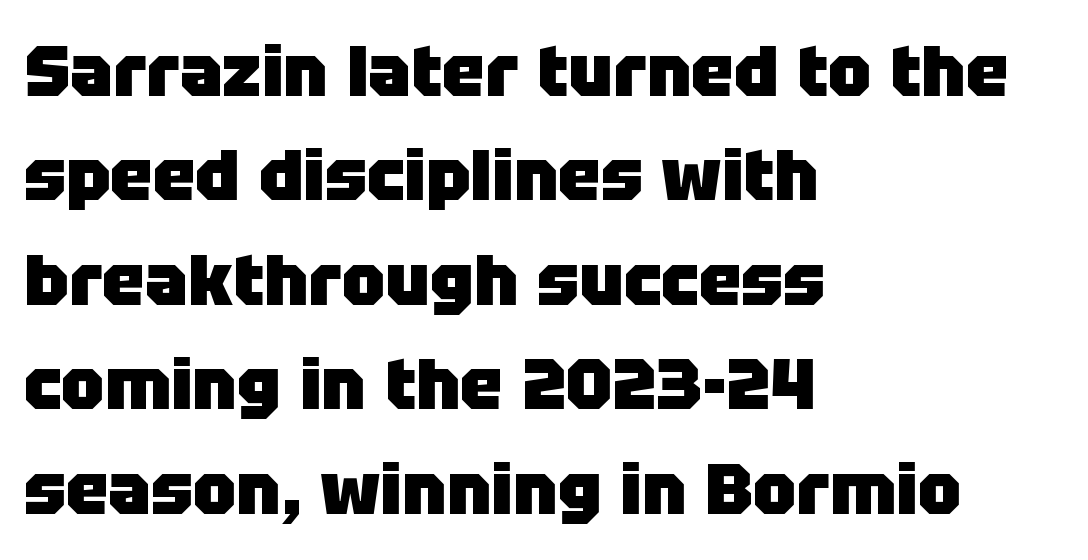
{"serif": "no", "italic": "no", "bold": "yes", "weight": "heavy", "width": "normal", "stroke_contrast": "low", "x_height": "large", "monospaced": "no", "underline": "no", "align": "left", "line_spacing": "normal", "line_spacing_ratio": 1.45, "letter_spacing": "normal", "letter_spacing_em": 0.0, "glyph_px": 72}
